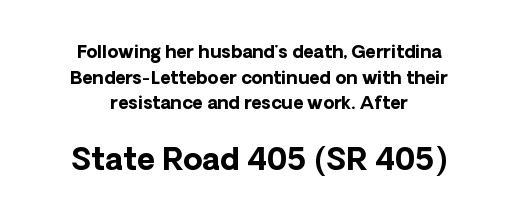
The image shows 31 px bold sans-serif type, upright; set centered, normal line spacing (1.43x), normal letter spacing, not underlined; the second (bottom) block is 1.72x larger; low stroke contrast and a medium x-height.
